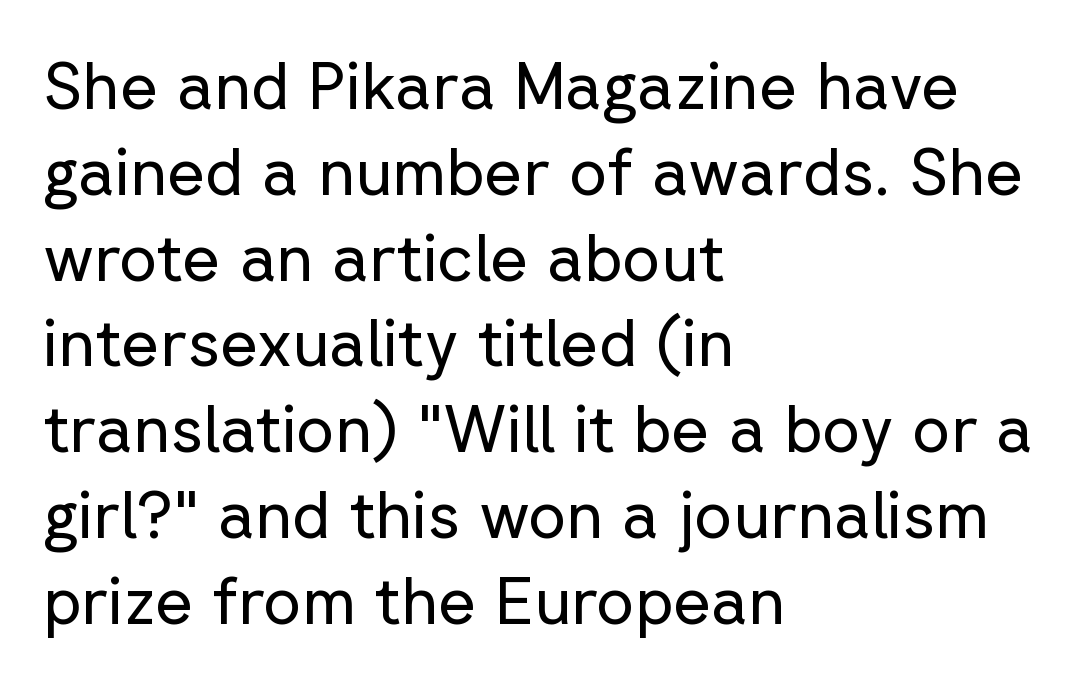
This rendering uses left alignment, leaving the right contour irregular. Rule under the text: the space is simply empty. Each letter keeps its own natural width here, so spacing adapts to shape. Regarding serifs, this sample does without them. A roman cut, with each character standing at attention.
